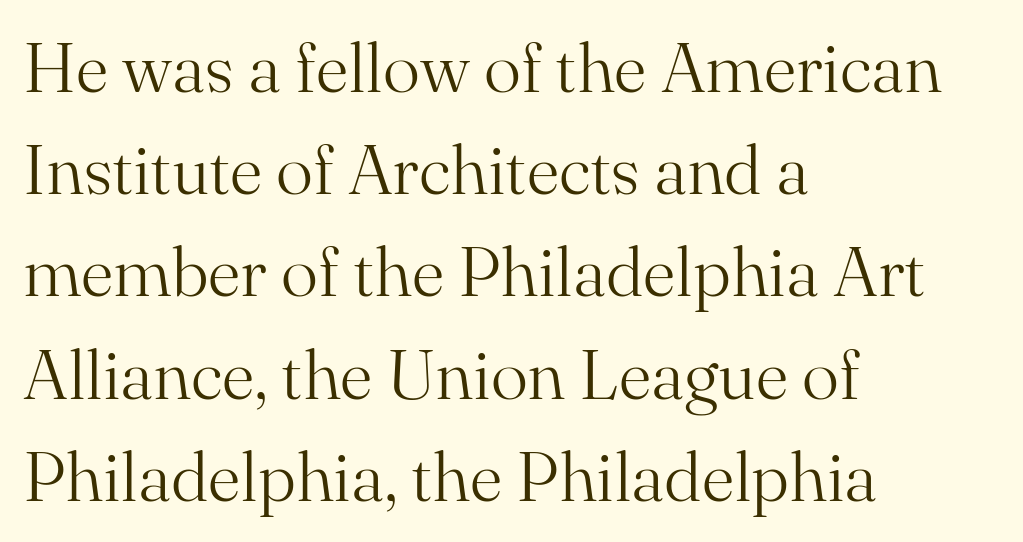
{"serif": "yes", "italic": "no", "bold": "no", "weight": "light", "width": "normal", "stroke_contrast": "medium", "x_height": "small", "monospaced": "no", "underline": "no", "align": "left", "line_spacing": "normal", "line_spacing_ratio": 1.46, "letter_spacing": "normal", "letter_spacing_em": 0.0, "glyph_px": 70}
